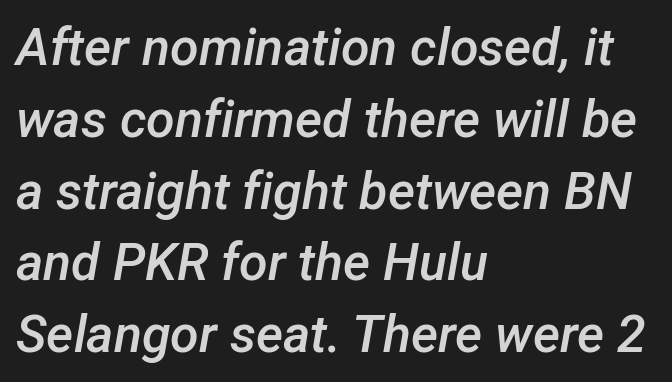
Q: Is the text bold? A: Semi-bold.
Q: Is the text italic (slanted)? A: Yes, it leans right by about 12 degrees.
Q: Is the text underlined? A: No.
Q: How is the paragraph aligned? A: Left-aligned.
Q: Is the spacing between letters normal or unusually wide? A: Normal.
Q: Is the spacing between lines tight, normal or loose? A: Normal.
Q: Width (condensed, normal, or wide)? A: Normal.
Q: Stroke contrast? A: Low.
Q: x-height? A: Medium.
Q: Monospaced? A: No.
